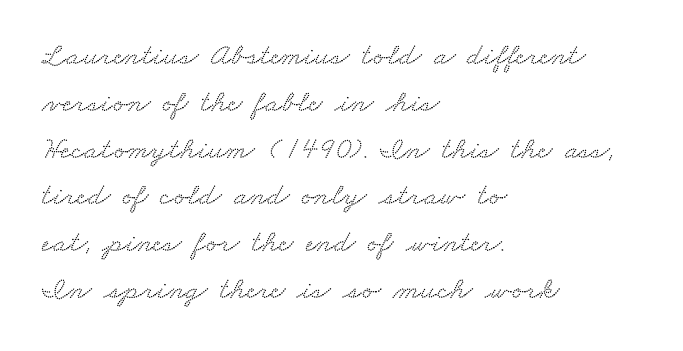
The image shows 31 px wide type; set left-aligned, normal line spacing (1.51x), normal letter spacing, not underlined; low stroke contrast and a small x-height.
